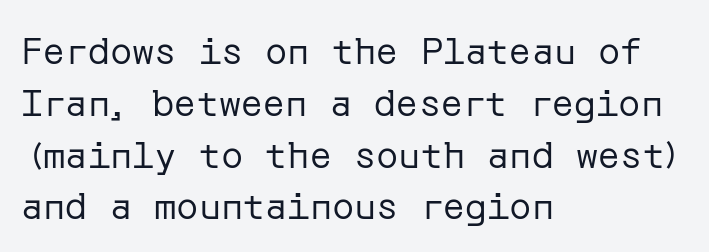
Ordinary non-slanted type is in use. A sans-serif font was chosen for this passage. Underlining? Definitely not there. The lines sit at an ordinary, default distance from one another.
